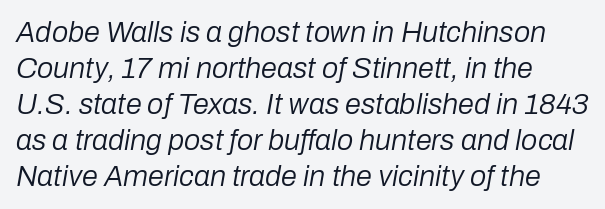
{"italic": "yes", "lean": "right", "slant_degrees": 10, "bold": "no", "weight": "regular", "width": "normal", "stroke_contrast": "low", "x_height": "medium", "monospaced": "no", "underline": "no", "line_spacing_ratio": 1.24, "letter_spacing": "normal", "letter_spacing_em": 0.0, "glyph_px": 29}
